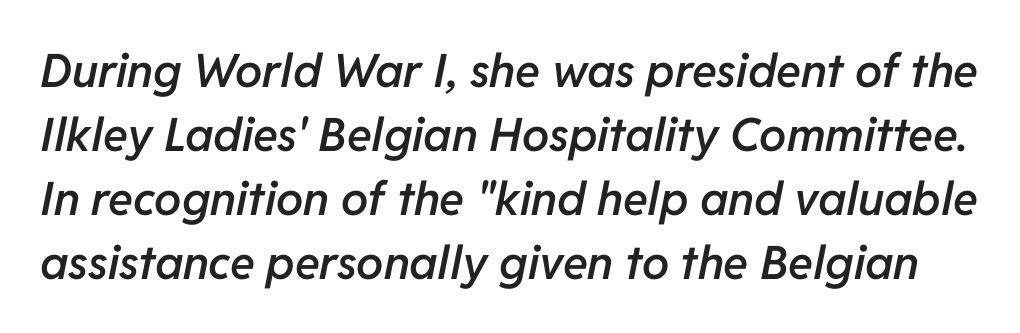
The image shows 46 px semibold type, italic (leaning right); set normal line spacing (1.39x), normal letter spacing, not underlined; low stroke contrast and a medium x-height.
